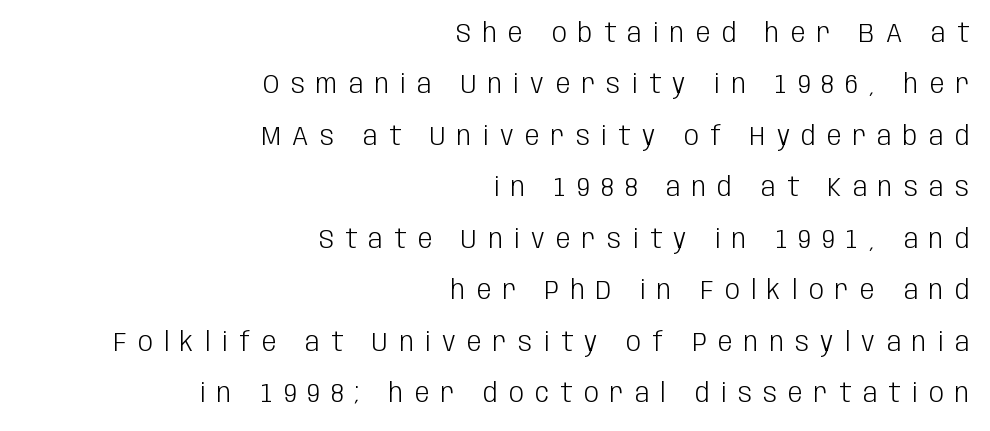
{"italic": "no", "bold": "no", "underline": "no", "align": "right", "line_spacing": "loose", "line_spacing_ratio": 1.98, "letter_spacing": "wide", "letter_spacing_em": 0.44, "glyph_px": 26}
